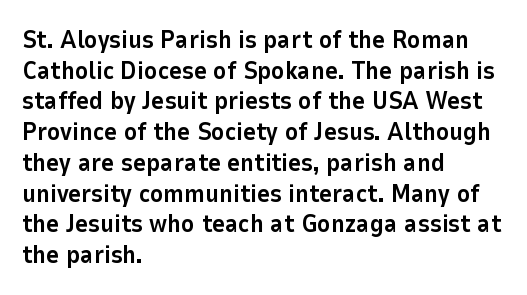
The image shows 25 px bold type, upright; set left-aligned, line spacing 1.23x, normal letter spacing, not underlined.
